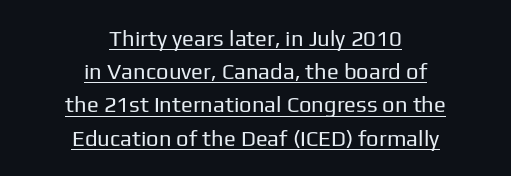
On a weight scale, this lands at 450 or below. There is no visible air inserted between adjacent glyphs. Posture: upright roman. Looks like someone drew a line under every word here. The rendering positions every line midway between the sides. The passage shown stacks its lines at a standard gap.
